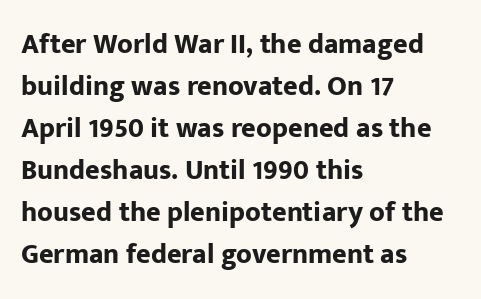
Q: Is the text bold? A: Yes.
Q: Is the text italic (slanted)? A: No, it is upright.
Q: Is the typeface a serif or a sans-serif typeface? A: Sans-serif.
Q: Is the text underlined? A: No.
Q: How is the paragraph aligned? A: Left-aligned.
Q: Is the spacing between letters normal or unusually wide? A: Normal.
Q: Is the spacing between lines tight, normal or loose? A: Normal.
Q: Width (condensed, normal, or wide)? A: Normal.
Q: Stroke contrast? A: Low.
Q: x-height? A: Medium.
Q: Monospaced? A: No.
